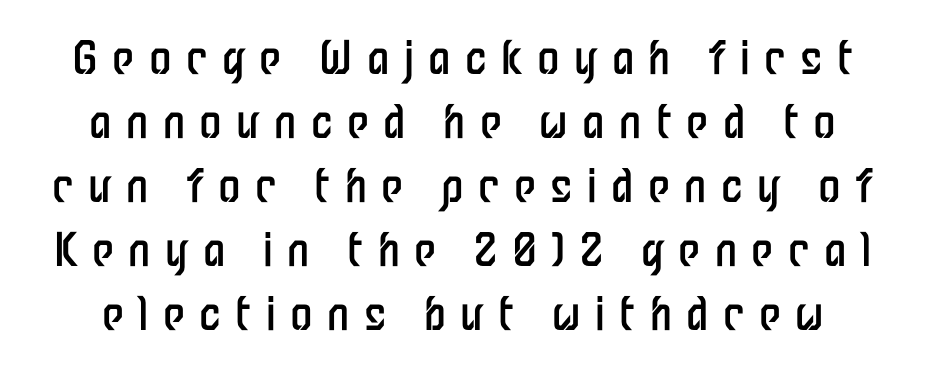
{"serif": "no", "italic": "no", "bold": "no", "weight": "regular", "width": "condensed", "stroke_contrast": "low", "x_height": "medium", "monospaced": "no", "underline": "no", "line_spacing": "normal", "line_spacing_ratio": 1.42, "letter_spacing": "wide", "letter_spacing_em": 0.32, "glyph_px": 45}
